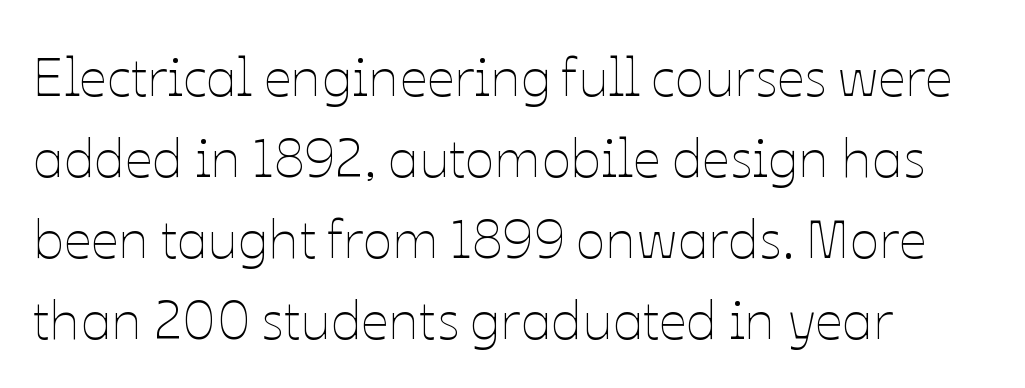
The image shows 55 px thin type, upright; set left-aligned, normal line spacing (1.47x), normal letter spacing, not underlined; low stroke contrast and a medium x-height.
